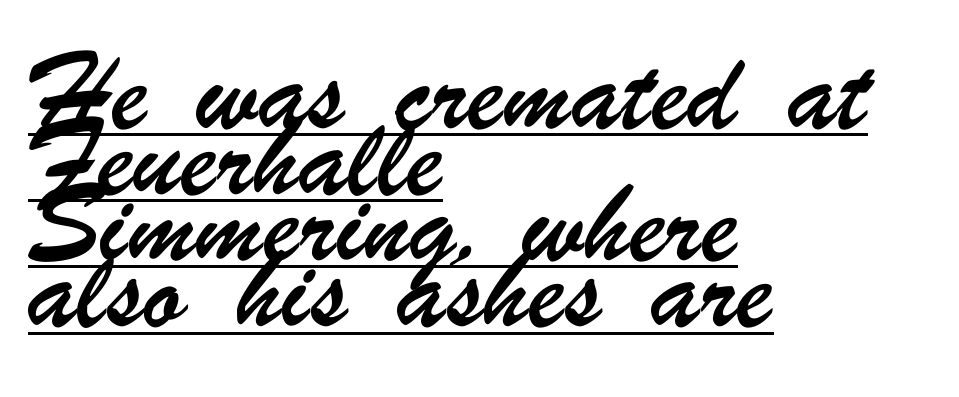
{"serif": "no", "width": "condensed", "stroke_contrast": "low", "x_height": "small", "monospaced": "no", "underline": "yes", "align": "left", "line_spacing": "normal", "line_spacing_ratio": 1.35, "letter_spacing": "normal", "letter_spacing_em": 0.0, "glyph_px": 49}
